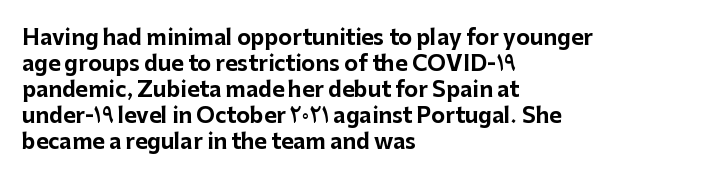
{"italic": "no", "bold": "yes", "underline": "no", "align": "left", "line_spacing_ratio": 1.24, "letter_spacing": "normal", "letter_spacing_em": 0.0, "glyph_px": 21}
